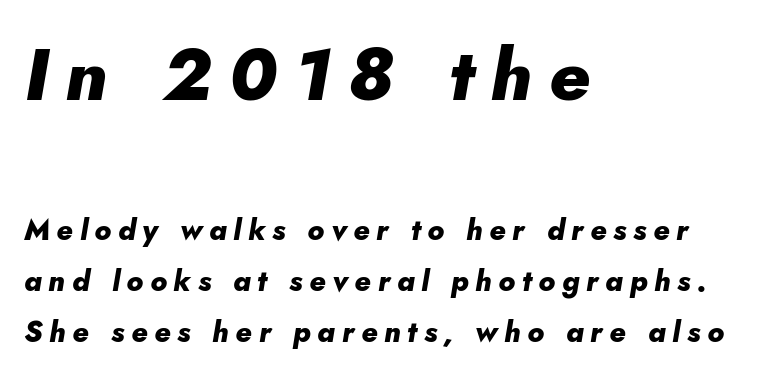
These two chunks differ in scale, with the top chunk taking the larger measure. Anything drawn beneath the words? Only blank space. The lettering tilts uniformly, giving the passage an italic look. How are the letters spaced? Widely, with obvious added tracking.
